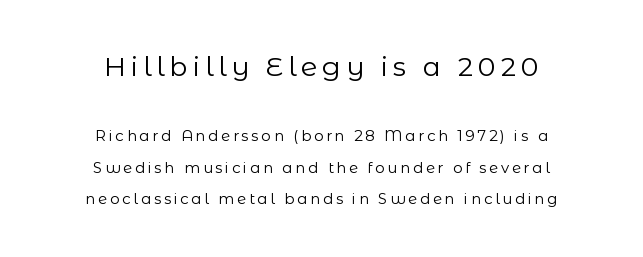
Q: Is the text bold? A: No.
Q: Is the text italic (slanted)? A: No, it is upright.
Q: Is the text underlined? A: No.
Q: How is the paragraph aligned? A: Centered.
Q: Is the spacing between lines tight, normal or loose? A: Loose.
Q: Which block of text is set in a larger size, the first (top) or the second (bottom)? A: The first (top) one.
